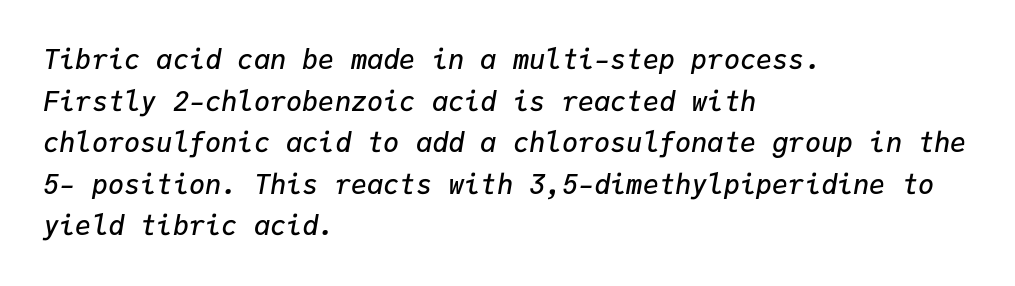
The image shows 27 px text type, italic (leaning right); set left-aligned, normal line spacing (1.54x), normal letter spacing, not underlined.
